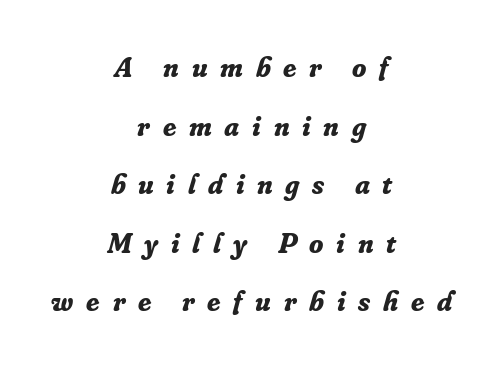
Each row of text sits above clean, open space. Proportional: the letters do not fall into vertical columns. The passage shown leans; its letterforms are oblique. The passage is arranged like a title page — every line centered. Here the glyphs are tracked loosely, breaking word shapes into spaced letters. Typographically, this falls in the serif category.
